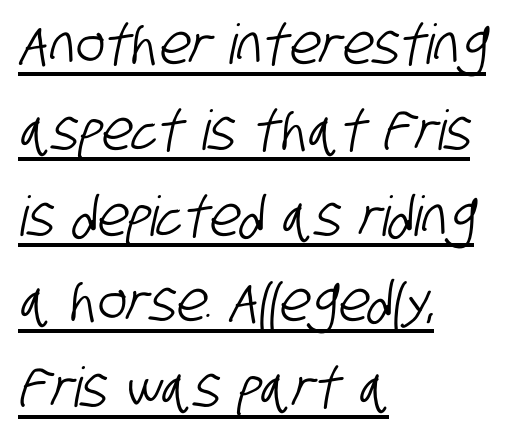
Q: Is the typeface a serif or a sans-serif typeface? A: Sans-serif.
Q: Is the text underlined? A: Yes.
Q: How is the paragraph aligned? A: Left-aligned.
Q: Is the spacing between letters normal or unusually wide? A: Normal.
Q: Is the spacing between lines tight, normal or loose? A: Normal.
Q: Width (condensed, normal, or wide)? A: Condensed.
Q: Stroke contrast? A: Low.
Q: x-height? A: Large.
Q: Monospaced? A: No.
